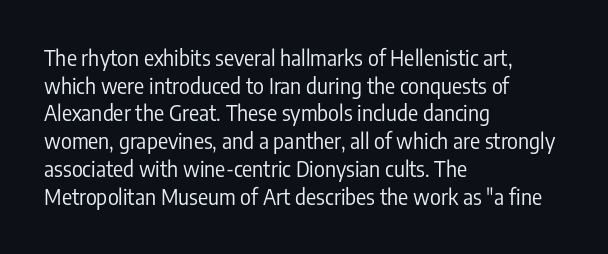
Q: Is the text bold? A: No.
Q: Is the text italic (slanted)? A: No, it is upright.
Q: Is the text underlined? A: No.
Q: How is the paragraph aligned? A: Left-aligned.
Q: Is the spacing between letters normal or unusually wide? A: Normal.
Q: Is the spacing between lines tight, normal or loose? A: Normal.
